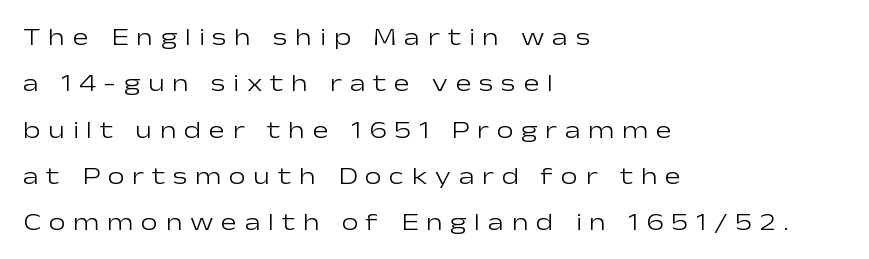
A student would call this left alignment; a typographer would say flush left, rag right. Caption: expanded tracking, letters set apart. The strip under each line holds only bare page. The block of text is sparse from top to bottom, with ample space between rows. The weight tops out at a normal text grade.
